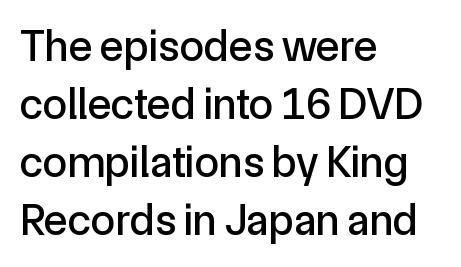
{"serif": "no", "italic": "no", "width": "normal", "x_height": "medium", "monospaced": "no", "underline": "no", "align": "left", "line_spacing": "normal", "line_spacing_ratio": 1.32, "letter_spacing": "normal", "letter_spacing_em": 0.0, "glyph_px": 44}
